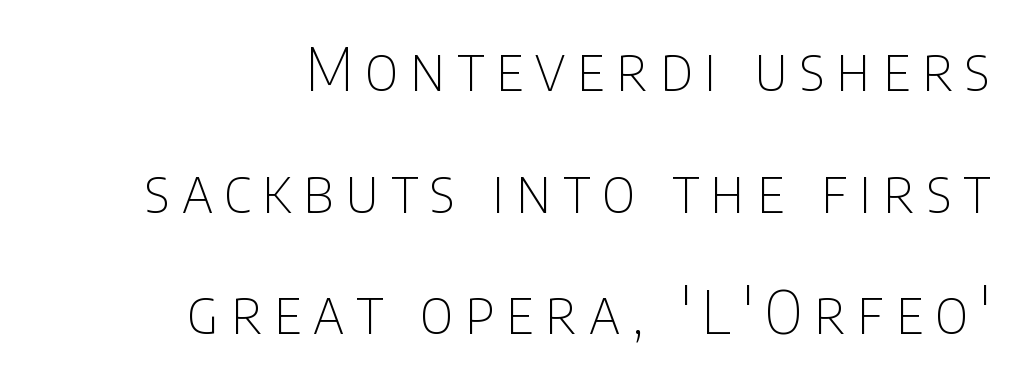
Q: Is the text bold? A: No.
Q: Is the text italic (slanted)? A: No, it is upright.
Q: Is the typeface a serif or a sans-serif typeface? A: Sans-serif.
Q: Is the text underlined? A: No.
Q: How is the paragraph aligned? A: Right-aligned.
Q: Is the spacing between letters normal or unusually wide? A: Unusually wide.
Q: Is the spacing between lines tight, normal or loose? A: Loose.
Q: Width (condensed, normal, or wide)? A: Condensed.
Q: Stroke contrast? A: Low.
Q: x-height? A: Large.
Q: Monospaced? A: No.
